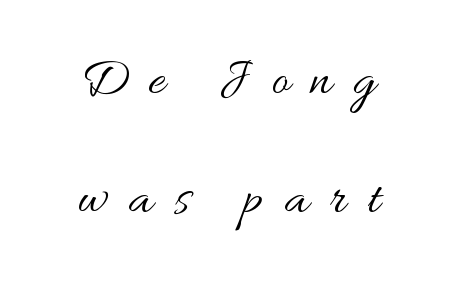
{"bold": "no", "weight": "regular", "width": "wide", "stroke_contrast": "medium", "x_height": "small", "monospaced": "no", "underline": "no", "align": "center", "line_spacing": "loose", "line_spacing_ratio": 2.25, "letter_spacing": "wide", "letter_spacing_em": 0.4, "glyph_px": 53}
